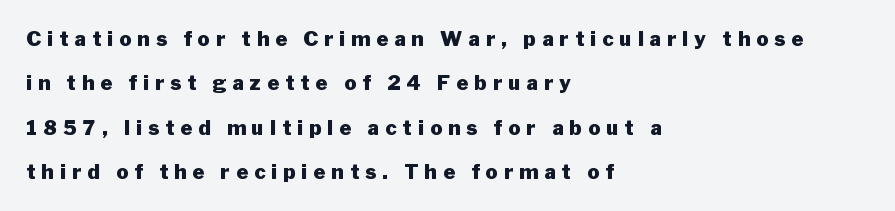
{"italic": "no", "bold": "yes", "underline": "no", "align": "left", "line_spacing": "loose", "line_spacing_ratio": 2.22, "letter_spacing": "wide", "letter_spacing_em": 0.31, "glyph_px": 20}
